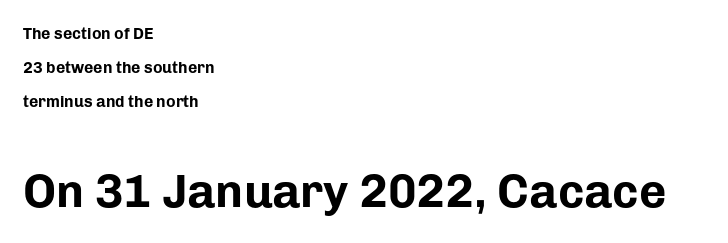
{"serif": "no", "italic": "no", "bold": "yes", "weight": "bold", "width": "normal", "stroke_contrast": "low", "x_height": "medium", "monospaced": "no", "underline": "no", "align": "left", "line_spacing": "loose", "line_spacing_ratio": 2.12, "letter_spacing": "normal", "letter_spacing_em": 0.0, "larger_block": "second", "size_ratio": 2.94, "glyph_px": 47}
